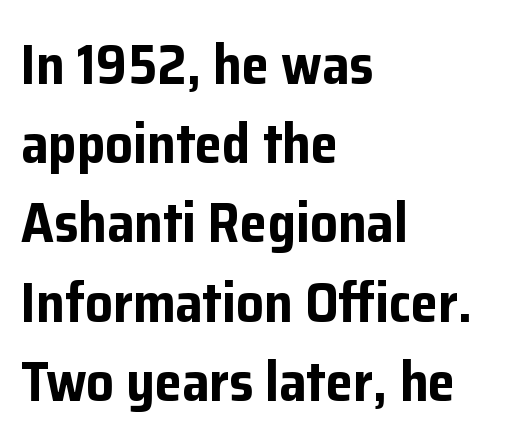
{"serif": "no", "italic": "no", "bold": "yes", "weight": "bold", "width": "normal", "stroke_contrast": "low", "x_height": "medium", "monospaced": "no", "underline": "no", "align": "left", "line_spacing": "normal", "line_spacing_ratio": 1.44, "letter_spacing": "normal", "letter_spacing_em": 0.0, "glyph_px": 55}
